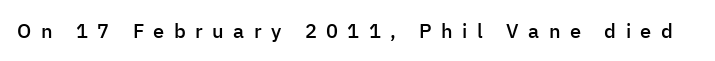
Q: Is the text bold? A: Semi-bold.
Q: Is the text italic (slanted)? A: No, it is upright.
Q: Is the text underlined? A: No.
Q: Is the spacing between letters normal or unusually wide? A: Unusually wide.
